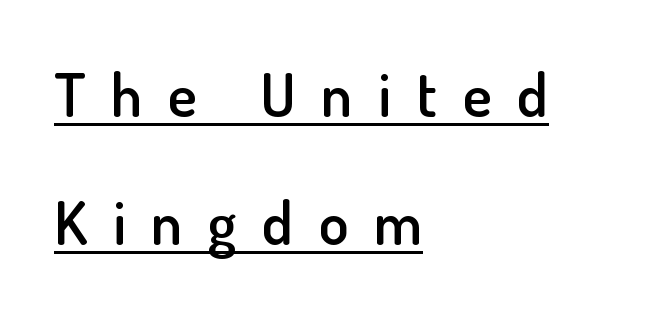
Q: Is the text bold? A: Semi-bold.
Q: Is the text italic (slanted)? A: No, it is upright.
Q: Is the typeface a serif or a sans-serif typeface? A: Sans-serif.
Q: Is the text underlined? A: Yes.
Q: How is the paragraph aligned? A: Left-aligned.
Q: Is the spacing between letters normal or unusually wide? A: Unusually wide.
Q: Is the spacing between lines tight, normal or loose? A: Loose.
Q: Width (condensed, normal, or wide)? A: Normal.
Q: Stroke contrast? A: Low.
Q: x-height? A: Small.
Q: Monospaced? A: No.
